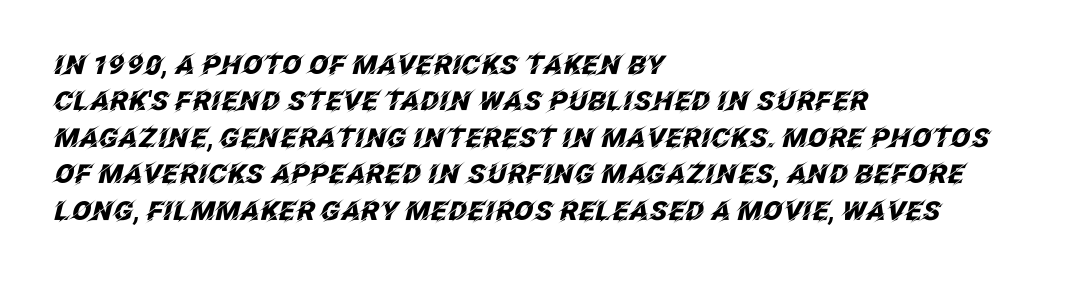
Q: Is the text bold? A: Yes.
Q: Is the text italic (slanted)? A: Yes, it leans right by about 12 degrees.
Q: Is the text underlined? A: No.
Q: How is the paragraph aligned? A: Left-aligned.
Q: Is the spacing between letters normal or unusually wide? A: Normal.
Q: Is the spacing between lines tight, normal or loose? A: Normal.
